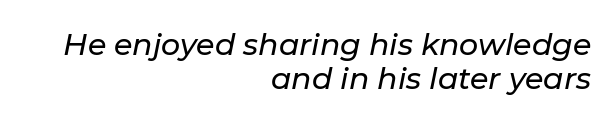
The image shows 30 px text type, italic (leaning right); set right-aligned, tight line spacing (1.12x), normal letter spacing, not underlined; low stroke contrast and a medium x-height.
